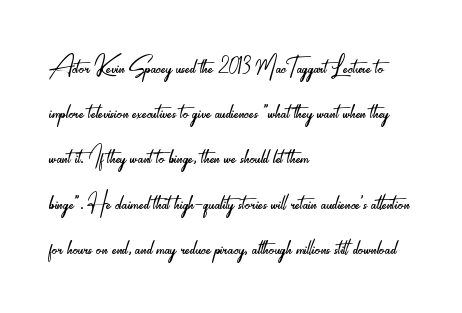
The image shows 33 px light, condensed sans-serif type; set left-aligned, normal line spacing (1.37x), normal letter spacing, not underlined; low stroke contrast and a small x-height.
